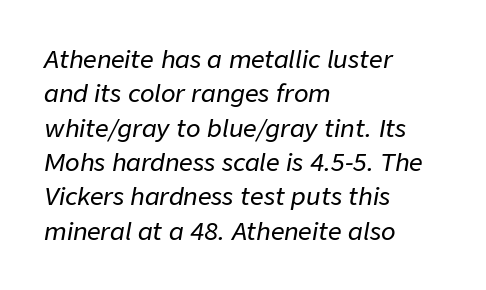
{"italic": "yes", "lean": "right", "slant_degrees": 9, "underline": "no", "align": "left", "line_spacing": "normal", "line_spacing_ratio": 1.43, "letter_spacing": "normal", "letter_spacing_em": 0.0, "glyph_px": 24}
